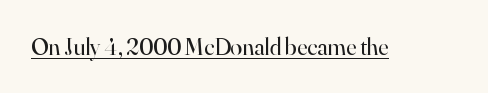
Underlined type. When letters stand straight like this, we call the style roman or upright. The line texture is even and compact thanks to regular tracking. The strokes carry an ordinary text weight at most.
